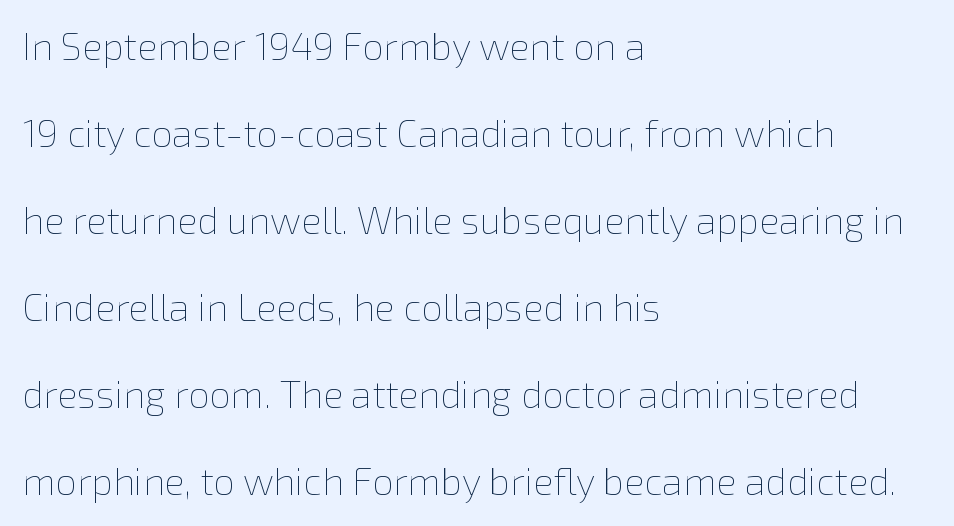
{"italic": "no", "bold": "no", "weight": "thin", "width": "normal", "stroke_contrast": "low", "x_height": "medium", "monospaced": "no", "underline": "no", "align": "left", "line_spacing": "loose", "line_spacing_ratio": 2.29, "letter_spacing": "normal", "letter_spacing_em": 0.0, "glyph_px": 38}
